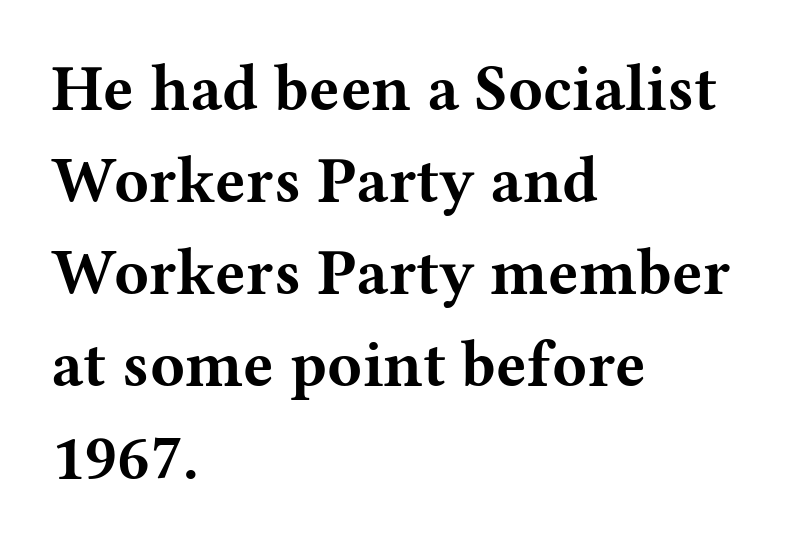
Decoration check: the copy has no underline. The axis of the letterforms is exactly vertical. Line beginnings align vertically; line endings do not. Every letter is thick-stroked: bold, no question. This sample uses a serif face.
